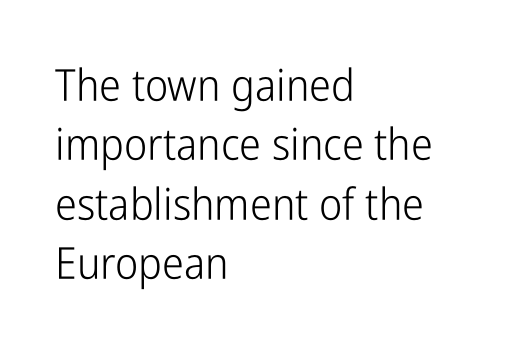
{"serif": "no", "italic": "no", "bold": "no", "weight": "light", "width": "condensed", "stroke_contrast": "low", "x_height": "medium", "monospaced": "no", "underline": "no", "align": "left", "line_spacing": "normal", "line_spacing_ratio": 1.35, "letter_spacing": "normal", "letter_spacing_em": 0.0, "glyph_px": 44}
